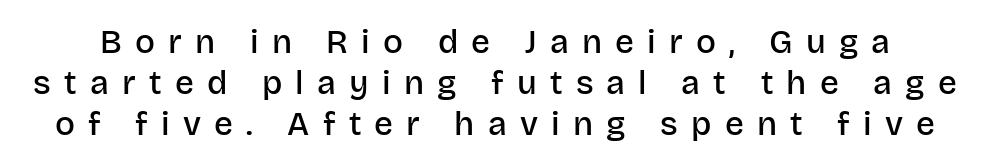
The image shows 33 px semibold sans-serif type, upright; set normal line spacing (1.25x), unusually wide letter spacing (+0.4 em), not underlined; low stroke contrast and a large x-height.
